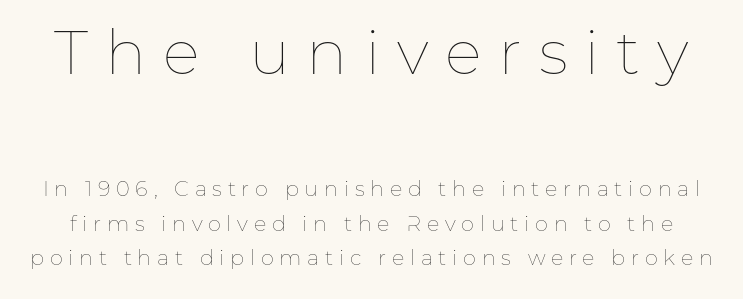
{"italic": "no", "bold": "no", "weight": "thin", "width": "normal", "stroke_contrast": "low", "x_height": "medium", "monospaced": "no", "underline": "no", "line_spacing": "normal", "line_spacing_ratio": 1.65, "letter_spacing": "wide", "letter_spacing_em": 0.27, "larger_block": "first", "size_ratio": 2.95, "glyph_px": 62}
